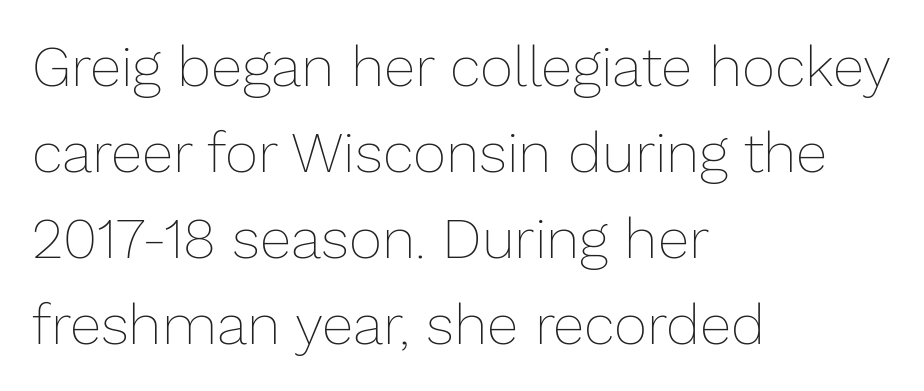
Q: Is the text bold? A: No.
Q: Is the text italic (slanted)? A: No, it is upright.
Q: Is the text underlined? A: No.
Q: How is the paragraph aligned? A: Left-aligned.
Q: Is the spacing between letters normal or unusually wide? A: Normal.
Q: Is the spacing between lines tight, normal or loose? A: Normal.
Q: Width (condensed, normal, or wide)? A: Normal.
Q: Stroke contrast? A: Low.
Q: x-height? A: Medium.
Q: Monospaced? A: No.
